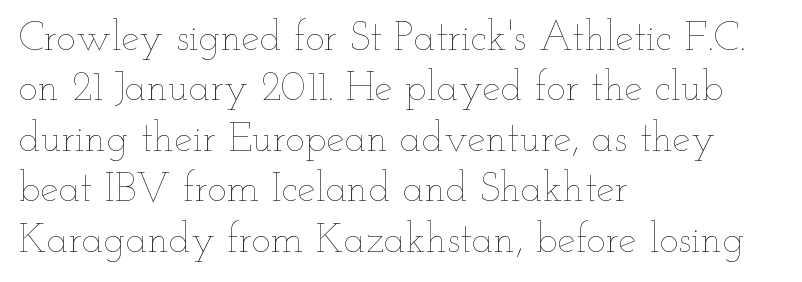
{"italic": "no", "bold": "no", "weight": "thin", "width": "wide", "stroke_contrast": "low", "x_height": "small", "monospaced": "no", "underline": "no", "align": "left", "line_spacing_ratio": 1.23, "letter_spacing": "normal", "letter_spacing_em": 0.0, "glyph_px": 41}
